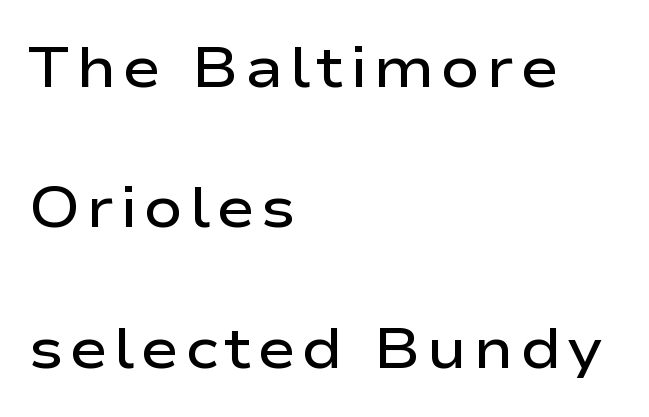
The image shows 58 px semibold, wide sans-serif type, upright; set left-aligned, loose line spacing (2.42x), not underlined; low stroke contrast and a medium x-height.
